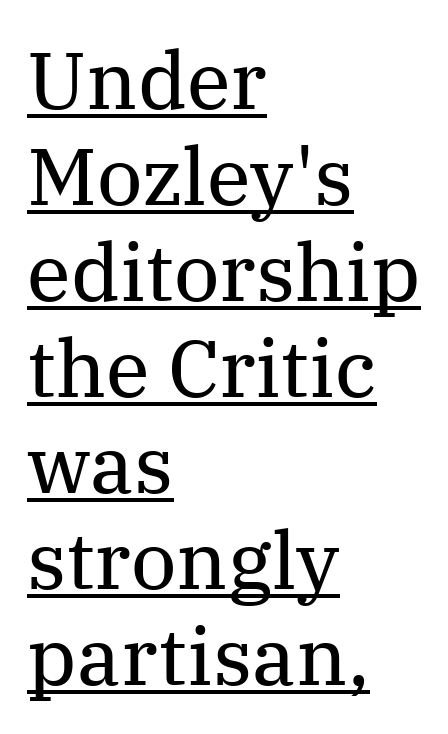
{"serif": "yes", "italic": "no", "bold": "no", "weight": "regular", "width": "normal", "stroke_contrast": "medium", "x_height": "medium", "monospaced": "no", "underline": "yes", "align": "left", "line_spacing_ratio": 1.2, "letter_spacing": "normal", "letter_spacing_em": 0.0, "glyph_px": 80}
